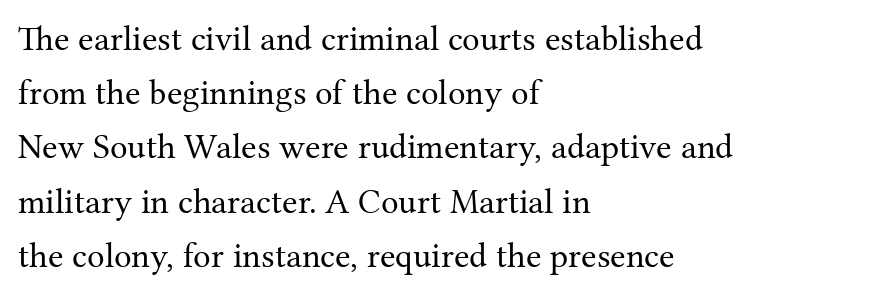
{"serif": "yes", "italic": "no", "bold": "no", "weight": "regular", "width": "normal", "stroke_contrast": "medium", "x_height": "medium", "monospaced": "no", "underline": "no", "align": "left", "line_spacing": "normal", "line_spacing_ratio": 1.55, "letter_spacing": "normal", "letter_spacing_em": 0.0, "glyph_px": 35}
